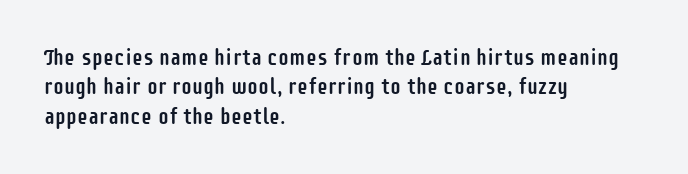
The image shows 22 px text type, upright; set left-aligned, normal line spacing (1.33x), normal letter spacing, not underlined.
